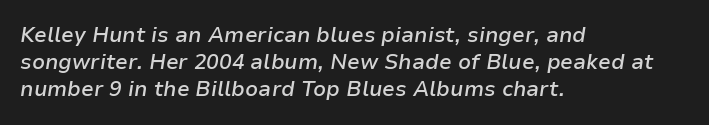
The image shows 21 px text type, italic (leaning right); set left-aligned, normal line spacing (1.29x), normal letter spacing, not underlined.
